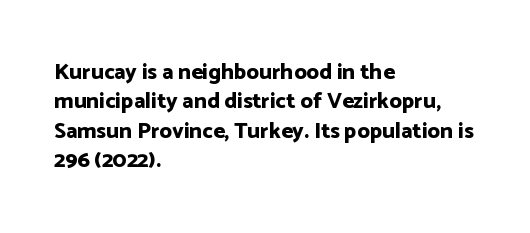
{"italic": "no", "bold": "yes", "underline": "no", "align": "left", "line_spacing": "normal", "line_spacing_ratio": 1.33, "letter_spacing": "normal", "letter_spacing_em": 0.0, "glyph_px": 22}
